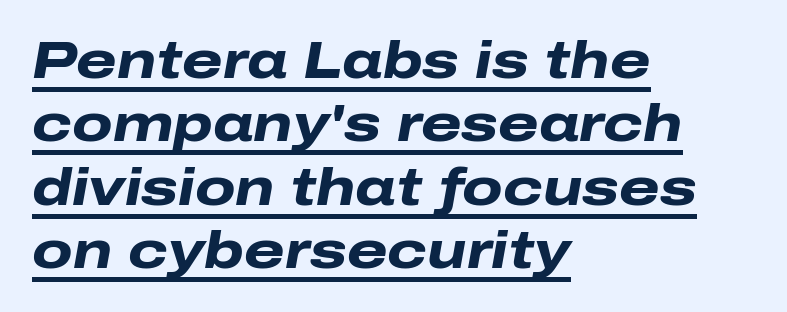
You could not count columns in this text — the font is proportionally spaced. When letters slant like this, we call the style italic. The passage is arranged the way most books set body copy — flush left. The rendering keeps characters at their native spacing. The typesetting leans heavy: a genuine bold. This is underlined copy, the kind a proofreader might mark for attention.
